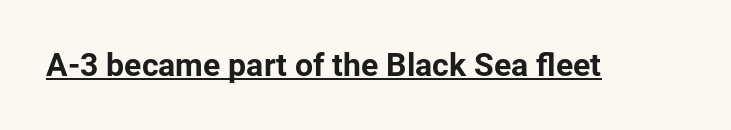
{"serif": "no", "italic": "no", "bold": "yes", "weight": "bold", "width": "normal", "stroke_contrast": "low", "x_height": "medium", "monospaced": "no", "underline": "yes", "letter_spacing": "normal", "letter_spacing_em": 0.0, "glyph_px": 32}
